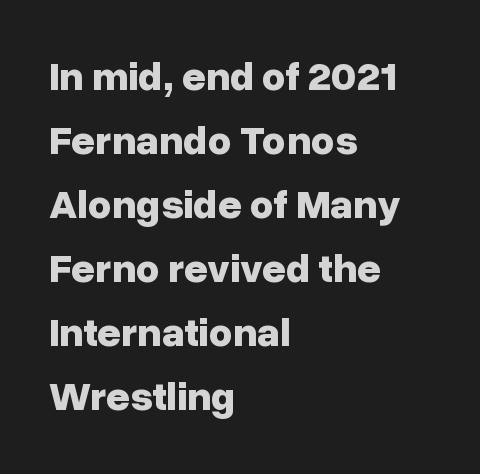
The image shows 41 px bold sans-serif type, upright; set left-aligned, normal line spacing (1.56x), normal letter spacing, not underlined; low stroke contrast and a medium x-height.
